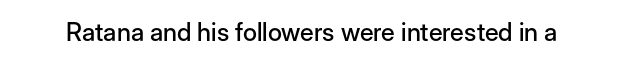
Q: Is the text italic (slanted)? A: No, it is upright.
Q: Is the text underlined? A: No.
Q: Is the spacing between letters normal or unusually wide? A: Normal.
